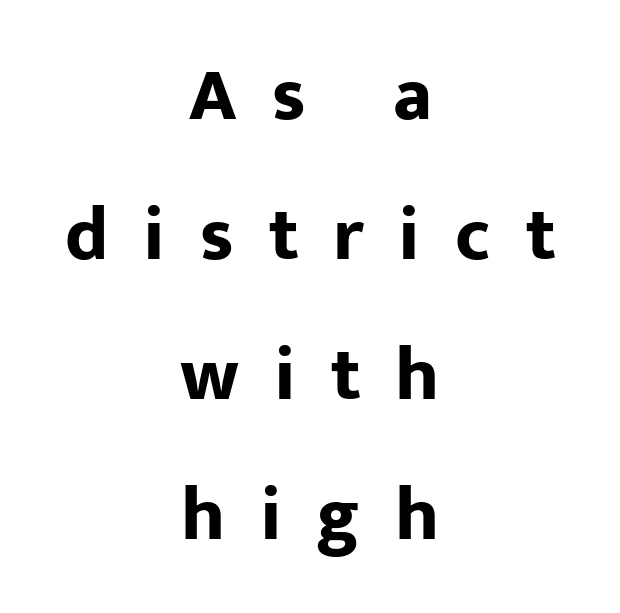
{"serif": "no", "italic": "no", "bold": "yes", "weight": "bold", "width": "normal", "stroke_contrast": "low", "x_height": "medium", "monospaced": "no", "underline": "no", "align": "center", "line_spacing_ratio": 1.84, "letter_spacing": "wide", "letter_spacing_em": 0.46, "glyph_px": 76}
